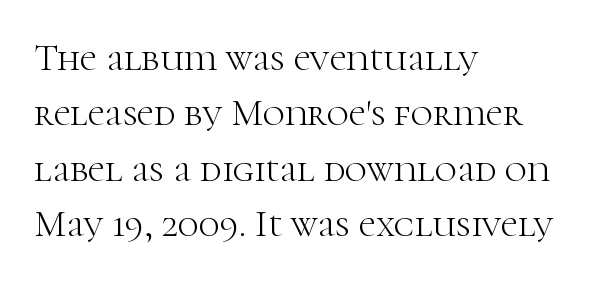
Q: Is the text bold? A: No.
Q: Is the text italic (slanted)? A: No, it is upright.
Q: Is the typeface a serif or a sans-serif typeface? A: Serif.
Q: Is the text underlined? A: No.
Q: How is the paragraph aligned? A: Left-aligned.
Q: Is the spacing between letters normal or unusually wide? A: Normal.
Q: Is the spacing between lines tight, normal or loose? A: Normal.
Q: Width (condensed, normal, or wide)? A: Normal.
Q: Stroke contrast? A: High.
Q: x-height? A: Medium.
Q: Monospaced? A: No.
